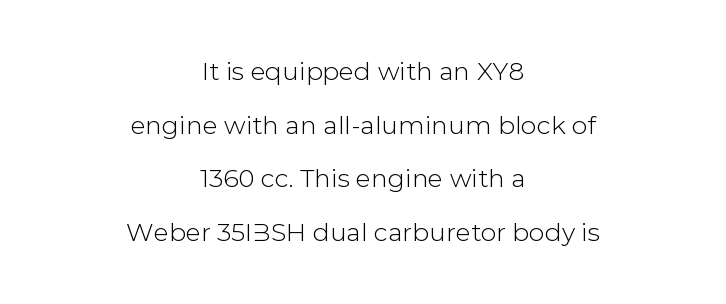
{"italic": "no", "underline": "no", "align": "center", "line_spacing": "loose", "line_spacing_ratio": 2.15, "letter_spacing": "normal", "letter_spacing_em": 0.0, "glyph_px": 25}
